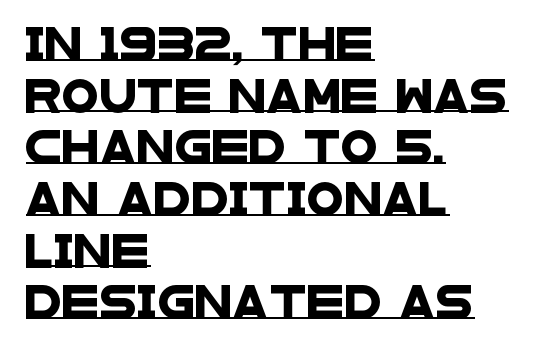
Q: Is the typeface a serif or a sans-serif typeface? A: Sans-serif.
Q: Is the text underlined? A: Yes.
Q: How is the paragraph aligned? A: Left-aligned.
Q: Is the spacing between letters normal or unusually wide? A: Normal.
Q: Is the spacing between lines tight, normal or loose? A: Normal.
Q: Width (condensed, normal, or wide)? A: Wide.
Q: Stroke contrast? A: Low.
Q: x-height? A: Large.
Q: Monospaced? A: No.
